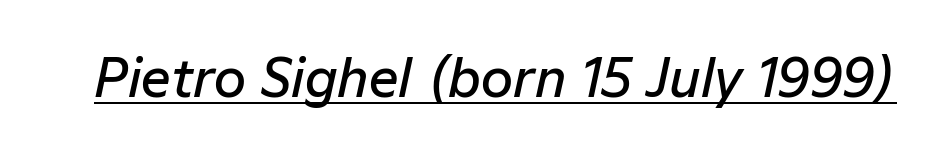
A typographer would call this underscored text. The font's italic variant was chosen for this text. You could not count columns in this text — the font is proportionally spaced. This sample uses plain, unmodified letter spacing. Heft: intermediate — a semibold.
